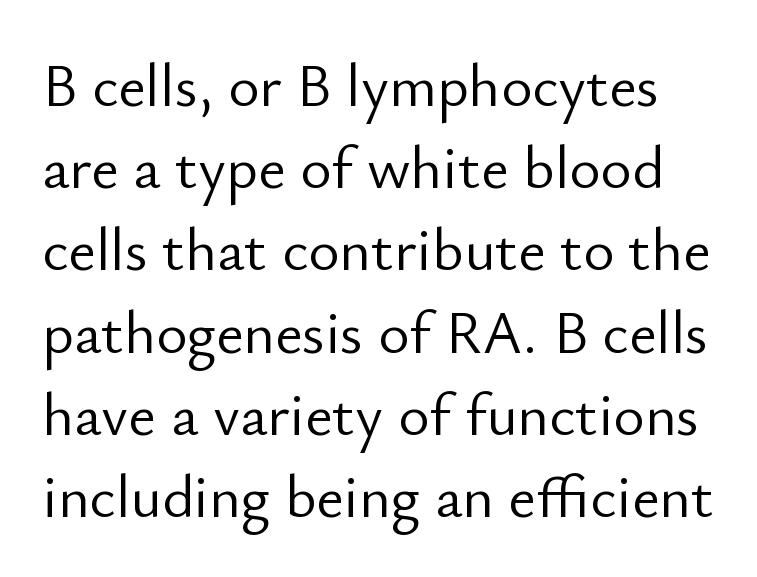
Q: Is the text bold? A: No.
Q: Is the text italic (slanted)? A: No, it is upright.
Q: Is the typeface a serif or a sans-serif typeface? A: Sans-serif.
Q: Is the text underlined? A: No.
Q: Is the spacing between letters normal or unusually wide? A: Normal.
Q: Is the spacing between lines tight, normal or loose? A: Normal.
Q: Width (condensed, normal, or wide)? A: Normal.
Q: Stroke contrast? A: Low.
Q: x-height? A: Small.
Q: Monospaced? A: No.
